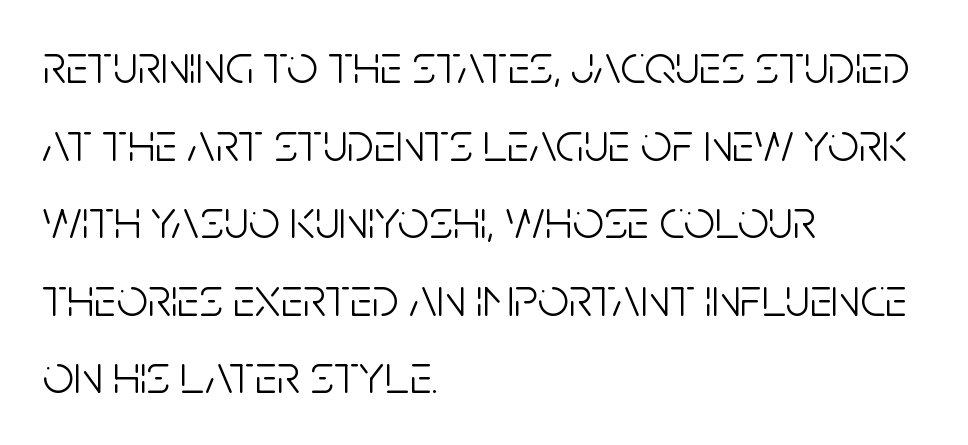
Q: Is the text bold? A: No.
Q: Is the text italic (slanted)? A: No, it is upright.
Q: Is the typeface a serif or a sans-serif typeface? A: Sans-serif.
Q: Is the text underlined? A: No.
Q: How is the paragraph aligned? A: Left-aligned.
Q: Is the spacing between letters normal or unusually wide? A: Normal.
Q: Is the spacing between lines tight, normal or loose? A: Normal.
Q: Width (condensed, normal, or wide)? A: Condensed.
Q: Stroke contrast? A: Low.
Q: x-height? A: Large.
Q: Monospaced? A: No.
